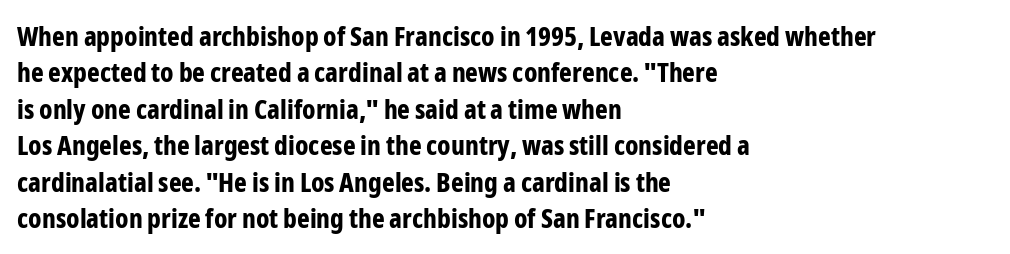
The lettering stays uniformly vertical, giving the passage a roman look. Letters rest on an invisible, unmarked baseline. This block has exactly the height ordinary leading produces. Spacing between characters is what you'd get straight out of the box. Notice how thick the strokes are: this is what a full bold looks like.
